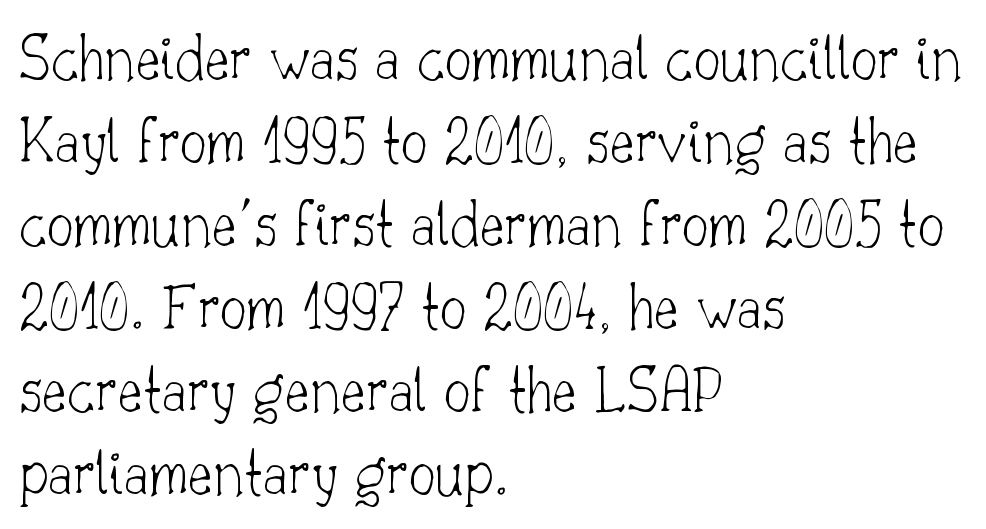
{"serif": "yes", "italic": "no", "bold": "no", "weight": "thin", "width": "normal", "stroke_contrast": "low", "x_height": "small", "monospaced": "no", "underline": "no", "align": "left", "line_spacing_ratio": 1.24, "letter_spacing": "normal", "letter_spacing_em": 0.0, "glyph_px": 67}
